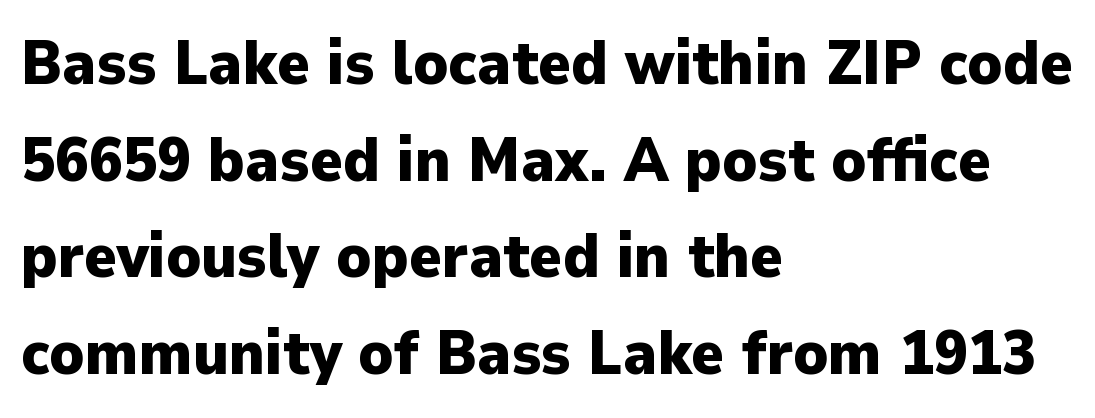
{"serif": "no", "italic": "no", "bold": "yes", "weight": "heavy", "width": "normal", "stroke_contrast": "low", "x_height": "medium", "monospaced": "no", "underline": "no", "align": "left", "line_spacing": "normal", "line_spacing_ratio": 1.56, "letter_spacing": "normal", "letter_spacing_em": 0.0, "glyph_px": 62}
